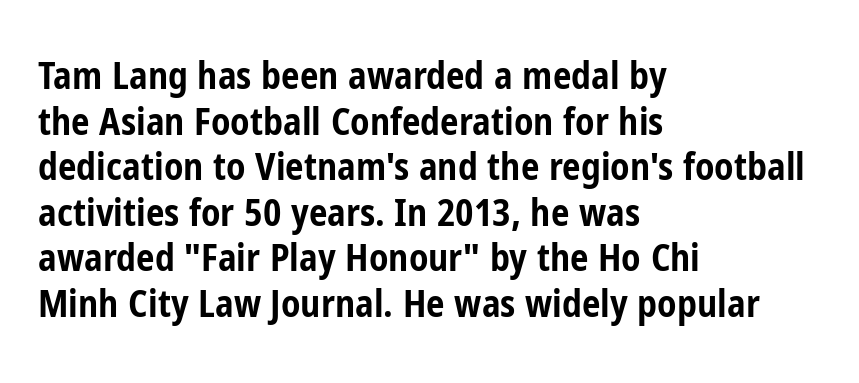
The image shows 37 px bold, condensed sans-serif type, upright; set left-aligned, line spacing 1.23x, normal letter spacing, not underlined; low stroke contrast and a medium x-height.
